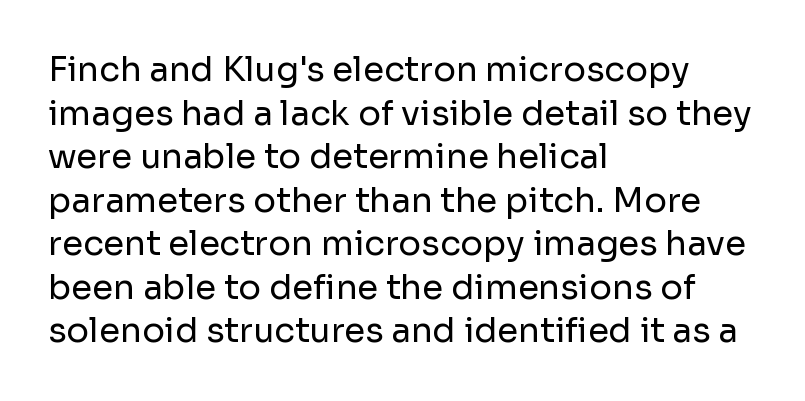
The image shows 34 px regular-weight sans-serif type, upright; set left-aligned, normal line spacing (1.28x), normal letter spacing, not underlined; low stroke contrast and a medium x-height.
